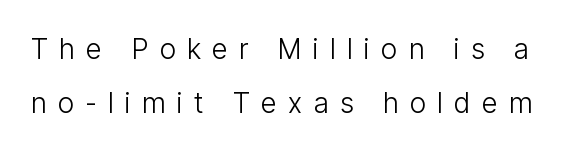
Q: Is the text bold? A: No.
Q: Is the text italic (slanted)? A: No, it is upright.
Q: Is the typeface a serif or a sans-serif typeface? A: Sans-serif.
Q: Is the text underlined? A: No.
Q: Is the spacing between letters normal or unusually wide? A: Unusually wide.
Q: Is the spacing between lines tight, normal or loose? A: Loose.
Q: Width (condensed, normal, or wide)? A: Condensed.
Q: Stroke contrast? A: Low.
Q: x-height? A: Medium.
Q: Monospaced? A: No.
